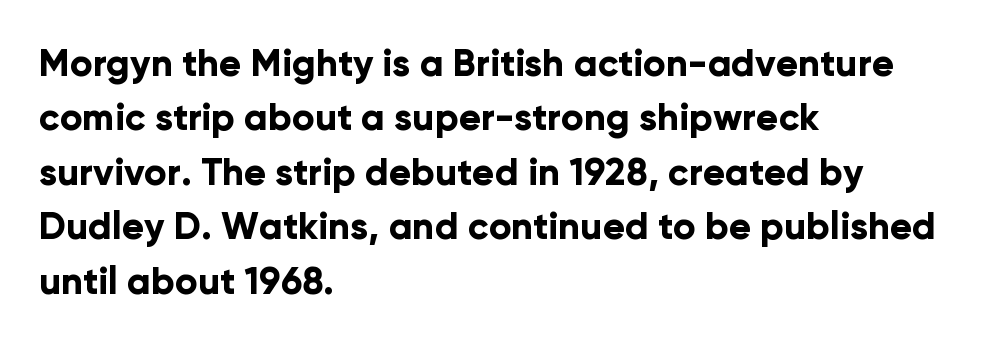
Spacing verdict: proportional, widths tailored to each character. A typesetter would call this zero additional tracking. How heavy is the stroke? Heavy — this is a bold. Compared with a centered layout, this one pins lines to the left instead.
